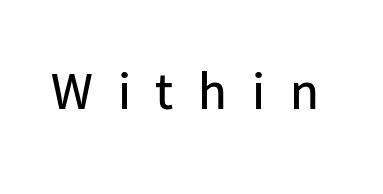
{"serif": "no", "italic": "no", "bold": "no", "weight": "regular", "width": "normal", "stroke_contrast": "low", "x_height": "medium", "monospaced": "no", "underline": "no", "letter_spacing": "wide", "letter_spacing_em": 0.47, "glyph_px": 53}
